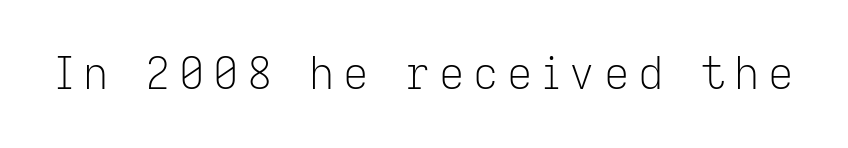
Q: Is the text bold? A: No.
Q: Is the text italic (slanted)? A: No, it is upright.
Q: Is the typeface a serif or a sans-serif typeface? A: Sans-serif.
Q: Is the text underlined? A: No.
Q: Is the spacing between letters normal or unusually wide? A: Unusually wide.
Q: Width (condensed, normal, or wide)? A: Normal.
Q: Stroke contrast? A: Low.
Q: x-height? A: Medium.
Q: Monospaced? A: No.
